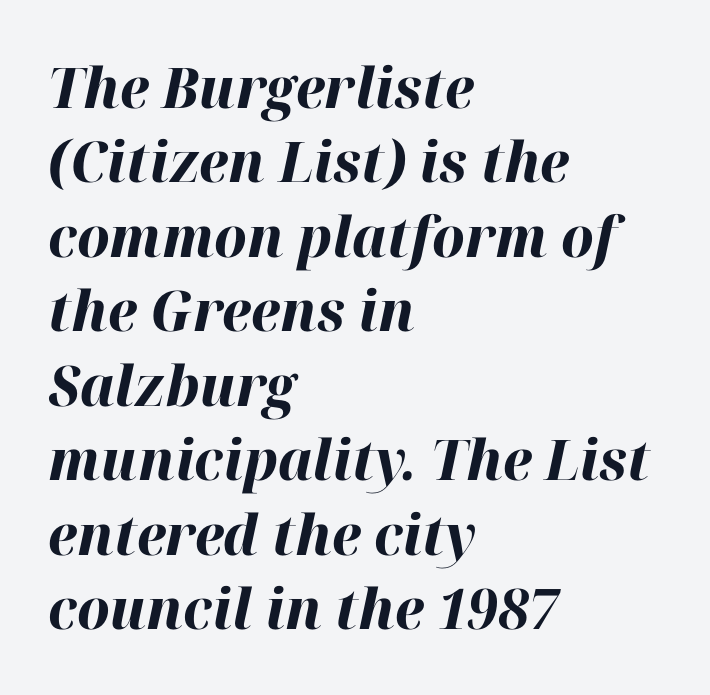
The image shows 56 px bold type, italic (leaning right); set left-aligned, normal line spacing (1.33x), normal letter spacing, not underlined; high stroke contrast and a medium x-height.
